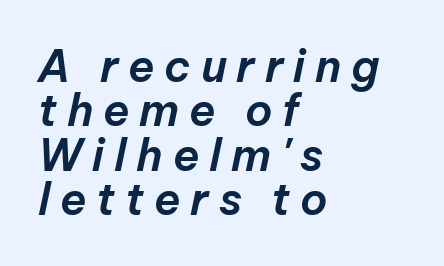
Summary of vertical rhythm: compact, with narrow interline spacing. This is oblique type, the kind used for emphasis or titles. This rendering uses left alignment, leaving the right contour irregular. Rule under the text: the space is simply empty. Think of a printed novel: that variable character pitch is what you see here.
